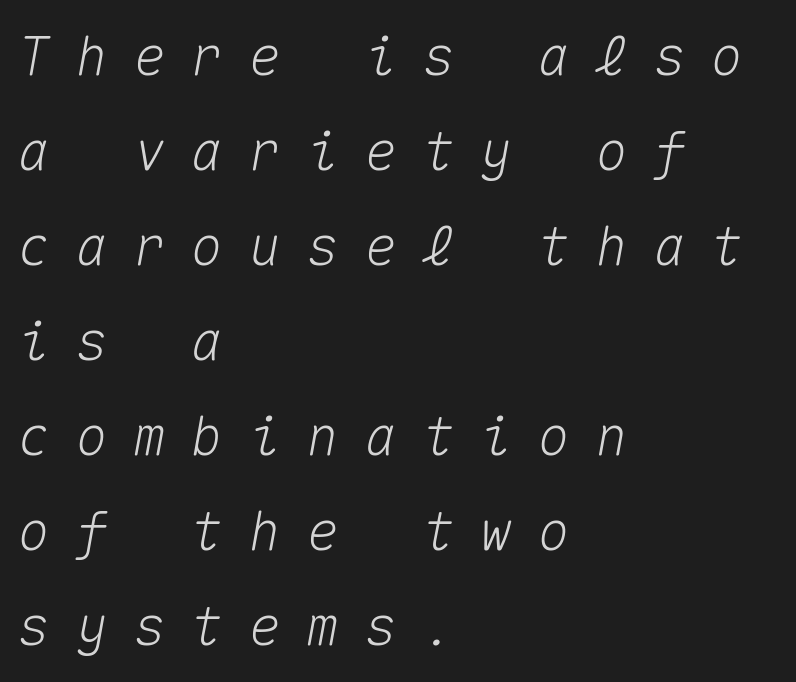
Any mark beneath the type? The region is blank. It's the slanting kind of type. Line beginnings align vertically; line endings do not. Someone cranked the tracking dial way up on this one. Is this a fixed-width face? Yes — each glyph sits in an identical cell.
